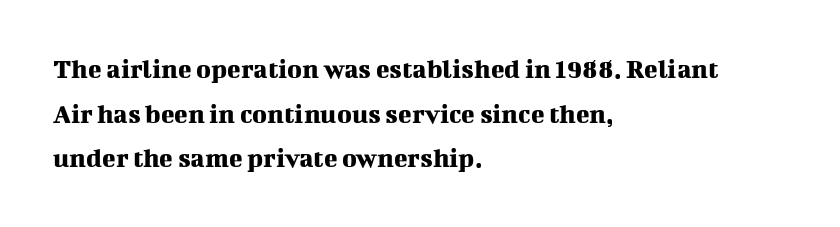
{"serif": "yes", "italic": "no", "width": "normal", "stroke_contrast": "medium", "x_height": "medium", "monospaced": "no", "underline": "no", "align": "left", "line_spacing": "normal", "line_spacing_ratio": 1.59, "letter_spacing": "normal", "letter_spacing_em": 0.0, "glyph_px": 28}
